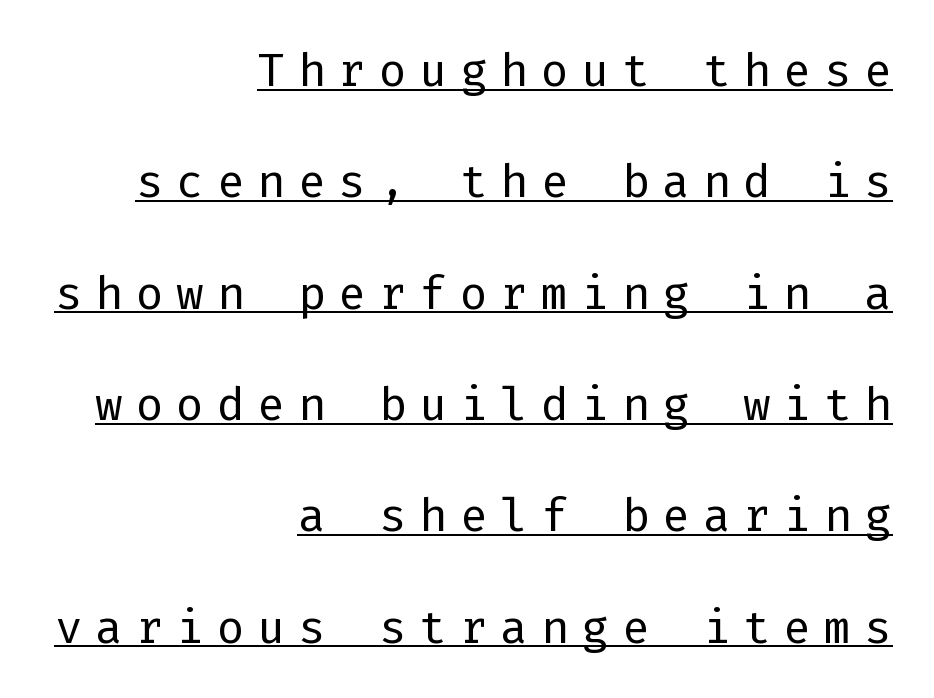
{"serif": "no", "italic": "no", "bold": "no", "weight": "regular", "width": "normal", "stroke_contrast": "low", "x_height": "medium", "underline": "yes", "align": "right", "line_spacing": "loose", "line_spacing_ratio": 2.42, "letter_spacing": "wide", "letter_spacing_em": 0.28, "glyph_px": 46}
